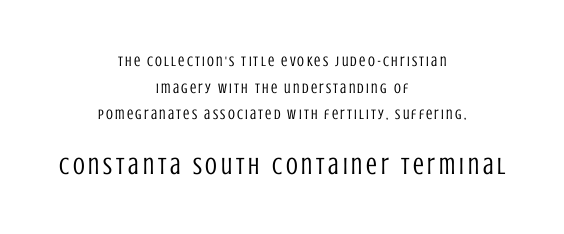
{"italic": "no", "bold": "no", "underline": "no", "align": "center", "line_spacing": "loose", "line_spacing_ratio": 1.91, "larger_block": "second", "size_ratio": 1.71, "glyph_px": 24}
